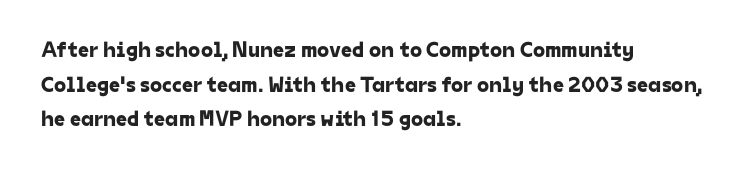
{"underline": "no", "align": "left", "line_spacing": "normal", "line_spacing_ratio": 1.57, "letter_spacing": "normal", "letter_spacing_em": 0.0, "glyph_px": 22}
